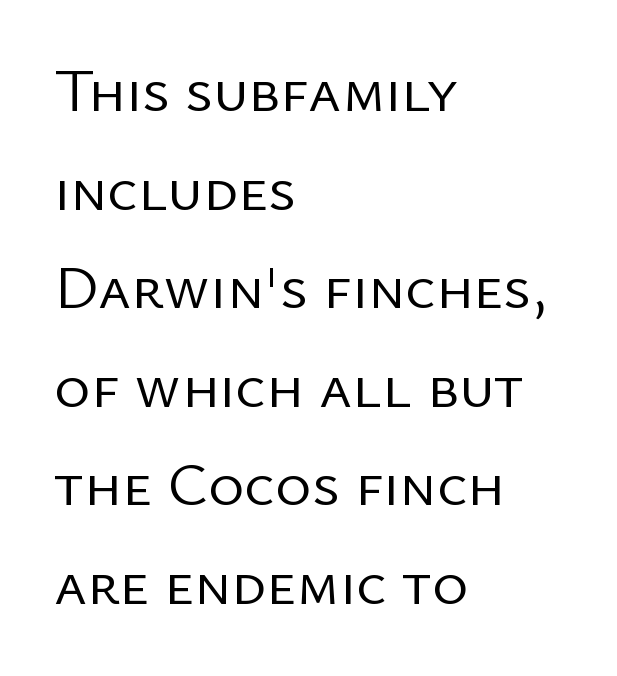
Q: Is the text bold? A: No.
Q: Is the text italic (slanted)? A: No, it is upright.
Q: Is the typeface a serif or a sans-serif typeface? A: Sans-serif.
Q: Is the text underlined? A: No.
Q: How is the paragraph aligned? A: Left-aligned.
Q: Is the spacing between letters normal or unusually wide? A: Normal.
Q: Is the spacing between lines tight, normal or loose? A: Normal.
Q: Width (condensed, normal, or wide)? A: Normal.
Q: Stroke contrast? A: Low.
Q: x-height? A: Medium.
Q: Monospaced? A: No.
